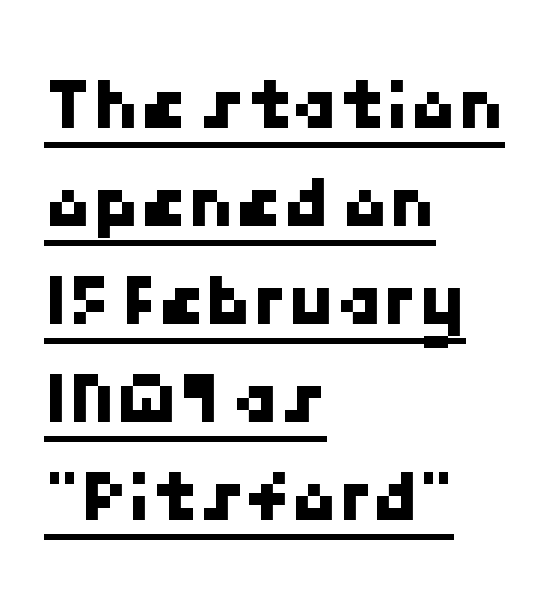
The image shows 76 px sans-serif type; set left-aligned, normal line spacing (1.29x), normal letter spacing, underlined; low stroke contrast and a medium x-height.
